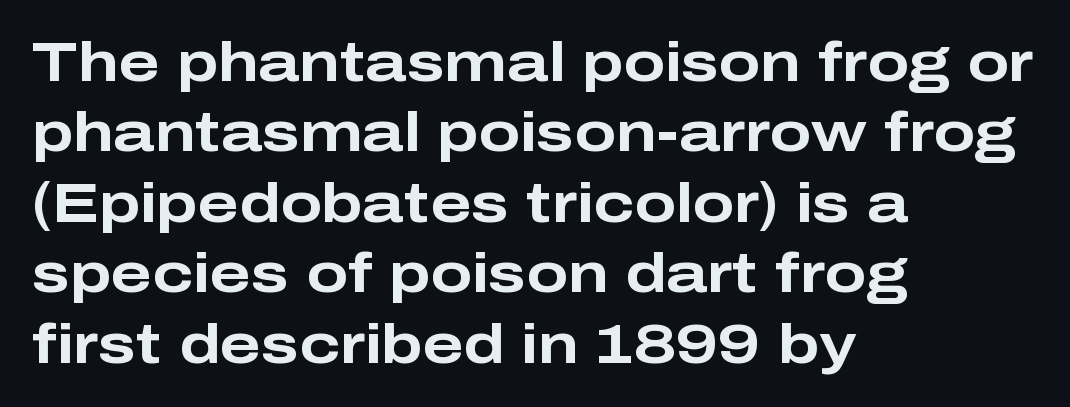
Q: Is the text bold? A: Yes.
Q: Is the text italic (slanted)? A: No, it is upright.
Q: Is the typeface a serif or a sans-serif typeface? A: Sans-serif.
Q: Is the text underlined? A: No.
Q: How is the paragraph aligned? A: Left-aligned.
Q: Is the spacing between letters normal or unusually wide? A: Normal.
Q: Is the spacing between lines tight, normal or loose? A: Normal.
Q: Width (condensed, normal, or wide)? A: Wide.
Q: Stroke contrast? A: Low.
Q: x-height? A: Medium.
Q: Monospaced? A: No.
